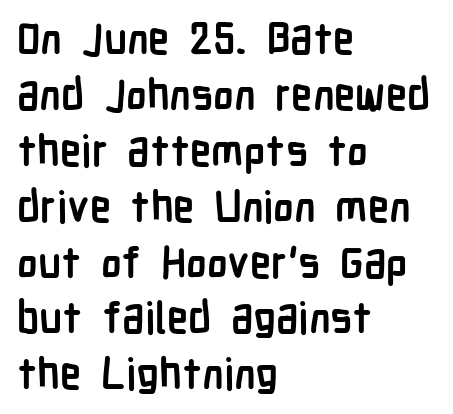
{"serif": "no", "italic": "no", "bold": "yes", "weight": "semibold", "width": "condensed", "stroke_contrast": "low", "x_height": "medium", "monospaced": "no", "underline": "no", "align": "left", "line_spacing": "normal", "line_spacing_ratio": 1.3, "letter_spacing": "normal", "letter_spacing_em": 0.0, "glyph_px": 43}
